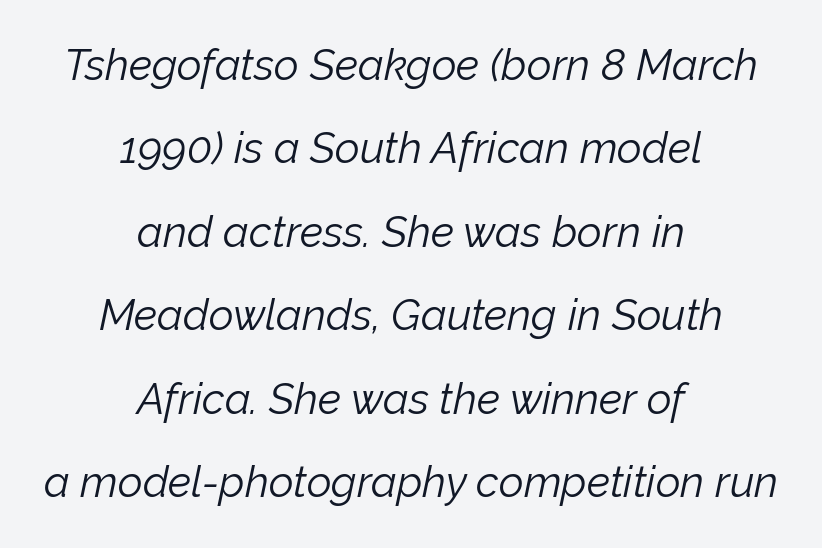
Note the varied advance widths — an 'i' is clearly narrower than an 'm'. Italic: yes, the glyphs are oblique. This rendering leaves character spacing at its baseline value. The strokes are not fattened; the text isn't bold. The area under the type is left untouched.
